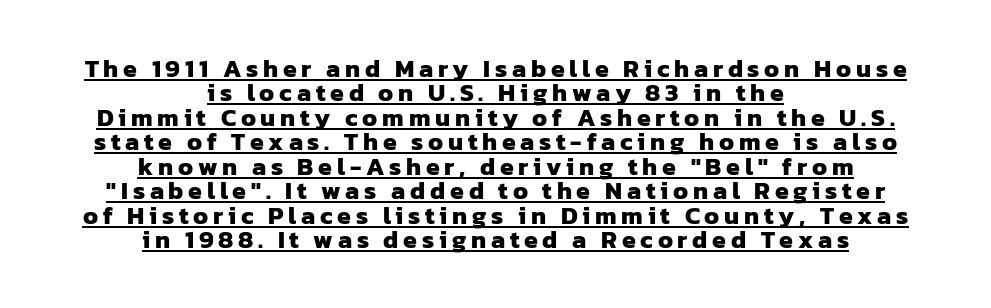
The image shows 25 px bold type; set centered, tight line spacing (0.98x), underlined.
